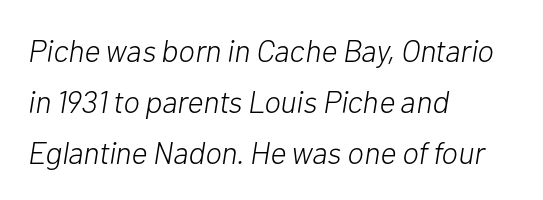
There is no visible air inserted between adjacent glyphs. The leading is moderate, giving the passage an even texture. Quick note: italic. The face used here is proportionally spaced, like ordinary book or web type. This rendering uses left alignment, leaving the right contour irregular. The face looks like a standard text weight, possibly lighter.
